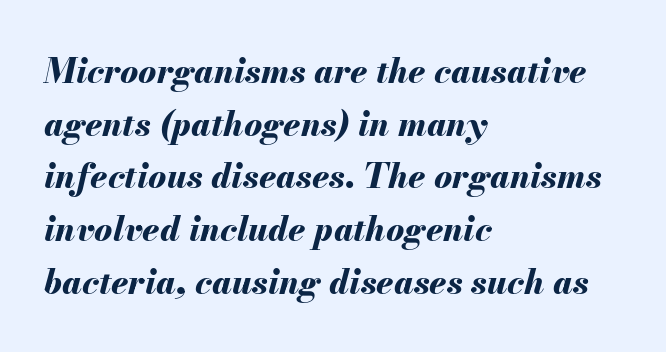
The image shows 34 px bold type, italic (leaning right); set left-aligned, normal line spacing (1.55x), normal letter spacing, not underlined; medium stroke contrast and a small x-height.
